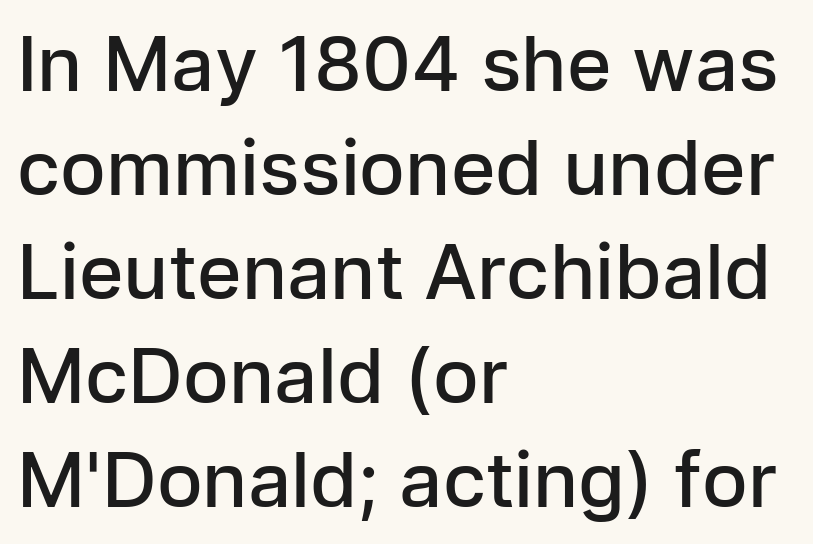
Bold? Not quite — semibold, heavier than regular but stopping short. Nothing unusual about the tracking: characters are spaced as the font intends. Line spacing here is normal. You can tell it's not italic because the verticals are truly vertical. This sample is left-justified, so line endings fall wherever the words run out. Each letter keeps its own natural width here, so spacing adapts to shape.
